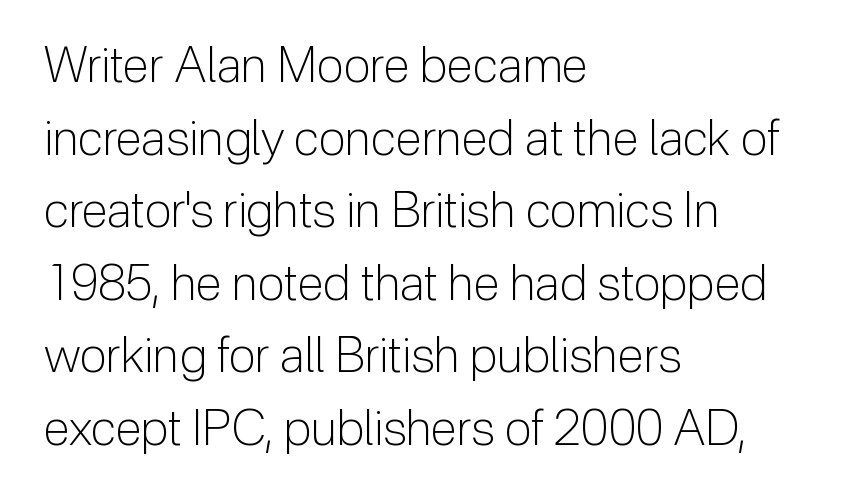
The image shows 49 px light sans-serif type, upright; set left-aligned, normal line spacing (1.48x), normal letter spacing, not underlined; low stroke contrast and a medium x-height.
